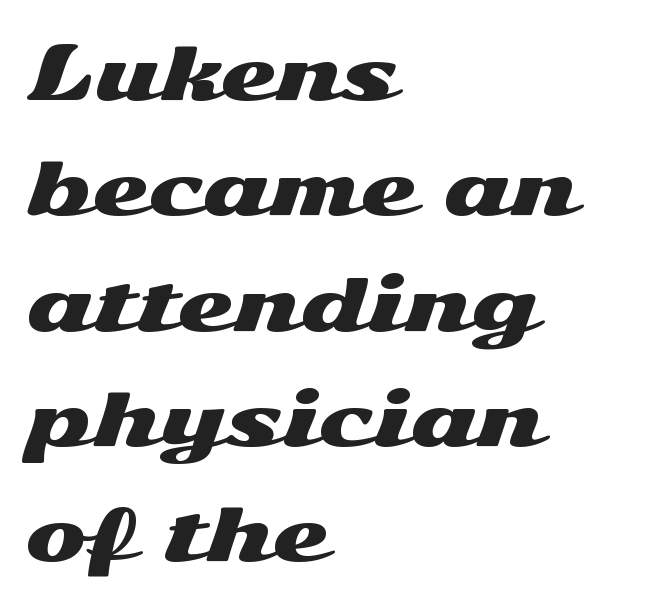
The image shows 73 px wide sans-serif type; set left-aligned, normal line spacing (1.58x), normal letter spacing, not underlined; medium stroke contrast and a medium x-height.
